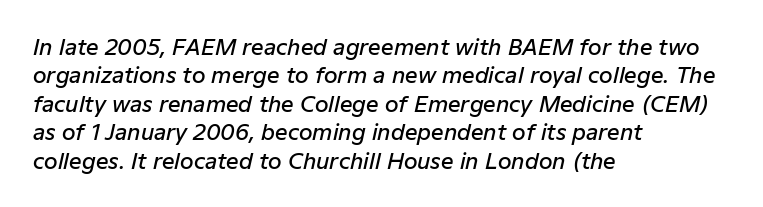
Q: Is the text bold? A: Semi-bold.
Q: Is the text italic (slanted)? A: Yes, it leans right by about 12 degrees.
Q: Is the text underlined? A: No.
Q: How is the paragraph aligned? A: Left-aligned.
Q: Is the spacing between letters normal or unusually wide? A: Normal.
Q: Is the spacing between lines tight, normal or loose? A: Normal.
